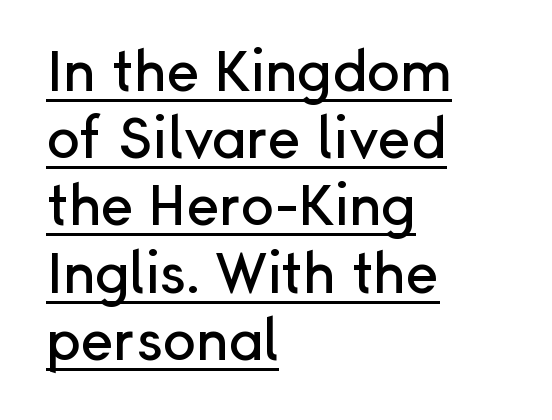
The image shows 56 px sans-serif type, upright; set left-aligned, line spacing 1.2x, normal letter spacing, underlined; low stroke contrast and a medium x-height.
